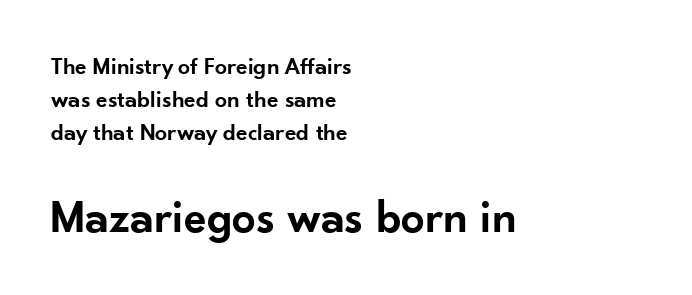
Q: Is the text bold? A: Semi-bold.
Q: Is the text italic (slanted)? A: No, it is upright.
Q: Is the typeface a serif or a sans-serif typeface? A: Sans-serif.
Q: Is the text underlined? A: No.
Q: How is the paragraph aligned? A: Left-aligned.
Q: Is the spacing between letters normal or unusually wide? A: Normal.
Q: Is the spacing between lines tight, normal or loose? A: Normal.
Q: Which block of text is set in a larger size, the first (top) or the second (bottom)? A: The second (bottom) one.
Q: Width (condensed, normal, or wide)? A: Normal.
Q: Stroke contrast? A: Low.
Q: x-height? A: Small.
Q: Monospaced? A: No.
